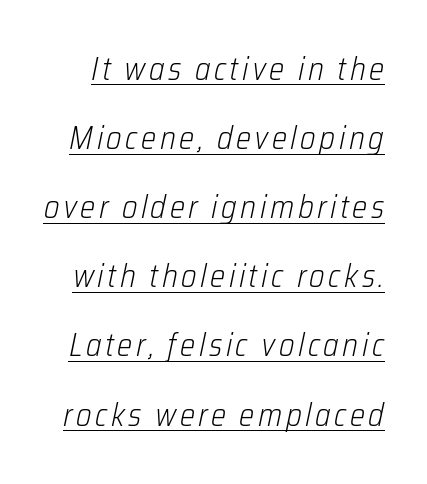
The image shows 32 px light, condensed type, italic (leaning right); set loose line spacing (2.16x), underlined; low stroke contrast and a medium x-height.
